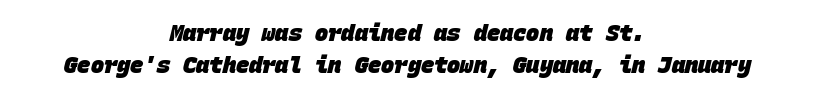
On the weight axis this lands at bold, roughly 700. Summary of vertical rhythm: regular, with standard interline spacing. Default kerning and tracking; the words read as compact shapes. Clear beneath every line of the passage. In CSS terms this would be text-align: center.
